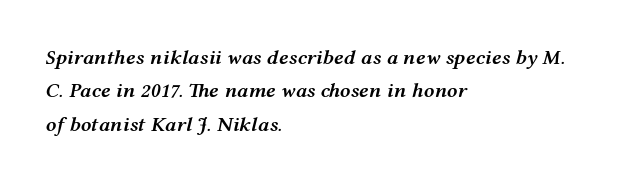
{"italic": "yes", "lean": "right", "slant_degrees": 12, "bold": "semi", "underline": "no", "align": "left", "line_spacing": "normal", "line_spacing_ratio": 1.59, "letter_spacing": "normal", "letter_spacing_em": 0.0, "glyph_px": 21}
